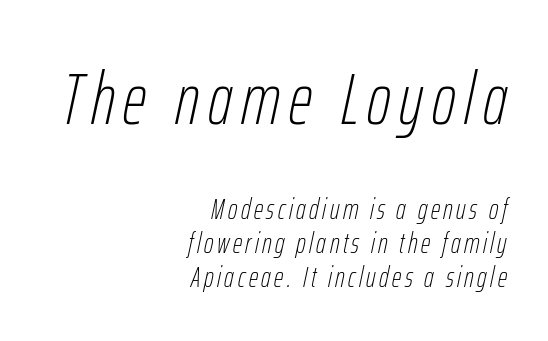
Q: Is the text bold? A: No.
Q: Is the text italic (slanted)? A: Yes, it leans right by about 12 degrees.
Q: Is the text underlined? A: No.
Q: How is the paragraph aligned? A: Right-aligned.
Q: Which block of text is set in a larger size, the first (top) or the second (bottom)? A: The first (top) one.
Q: Width (condensed, normal, or wide)? A: Condensed.
Q: Stroke contrast? A: Low.
Q: x-height? A: Medium.
Q: Monospaced? A: No.
